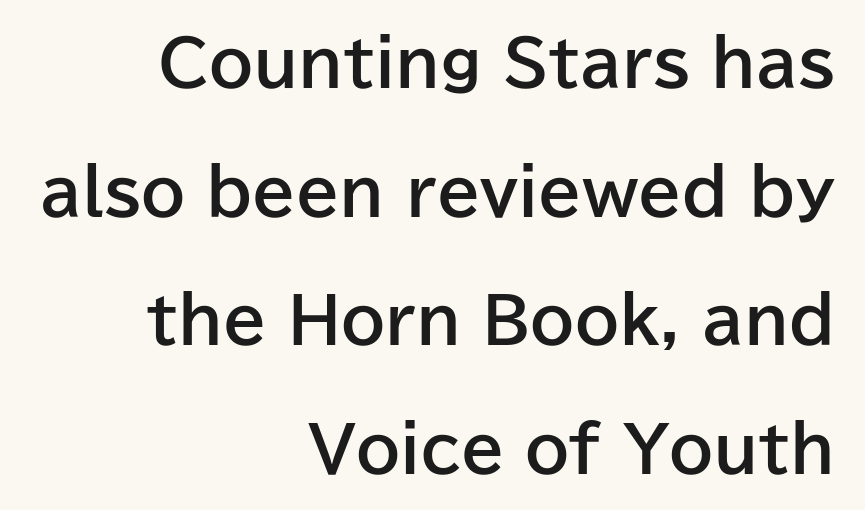
The image shows 63 px bold sans-serif type, upright; set right-aligned, loose line spacing (2.04x), normal letter spacing, not underlined; low stroke contrast and a medium x-height.
